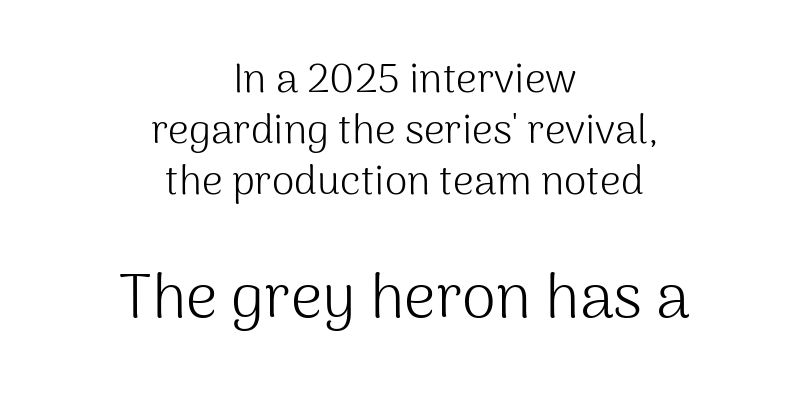
No feet cap the strokes, marking this as sans-serif type. Do the letters lean? They stand straight. Weight: in the light-to-regular range. Reading down the block, each line starts at a different indent, mirrored at its end. Compare the two chunks: the lower has the greater cap height. The rendering keeps characters at their native spacing.
